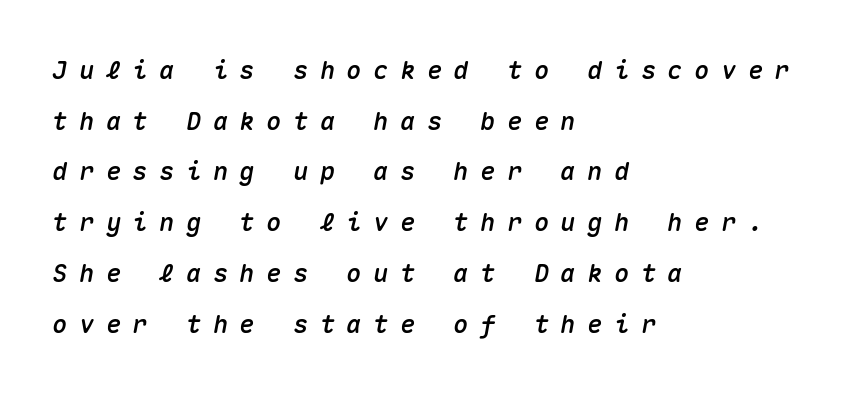
Q: Is the text italic (slanted)? A: Yes, it leans right by about 10 degrees.
Q: Is the text underlined? A: No.
Q: How is the paragraph aligned? A: Left-aligned.
Q: Is the spacing between letters normal or unusually wide? A: Unusually wide.
Q: Is the spacing between lines tight, normal or loose? A: Loose.
